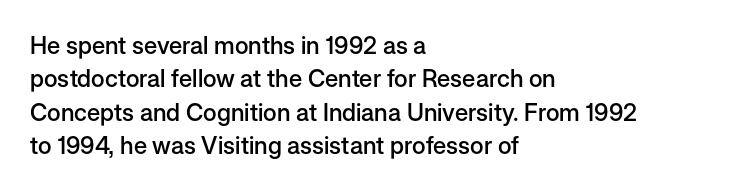
{"italic": "no", "bold": "semi", "underline": "no", "align": "left", "line_spacing": "normal", "line_spacing_ratio": 1.39, "letter_spacing": "normal", "letter_spacing_em": 0.0, "glyph_px": 24}
